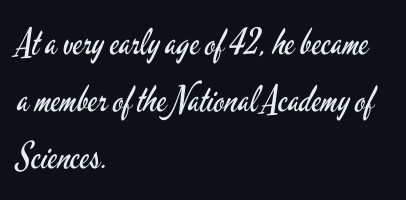
{"serif": "no", "bold": "no", "weight": "regular", "width": "condensed", "stroke_contrast": "low", "x_height": "small", "monospaced": "no", "underline": "no", "align": "left", "line_spacing": "normal", "line_spacing_ratio": 1.59, "letter_spacing": "normal", "letter_spacing_em": 0.0, "glyph_px": 36}
